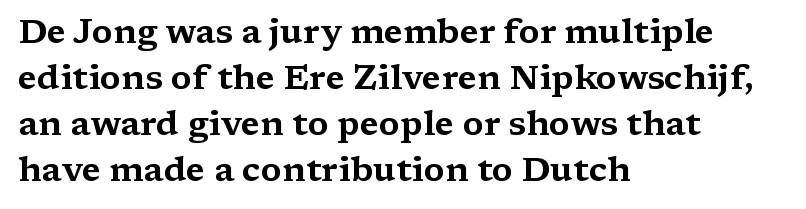
The image shows 34 px wide serif type, upright; set left-aligned, normal line spacing (1.35x), normal letter spacing, not underlined; medium stroke contrast and a medium x-height.
